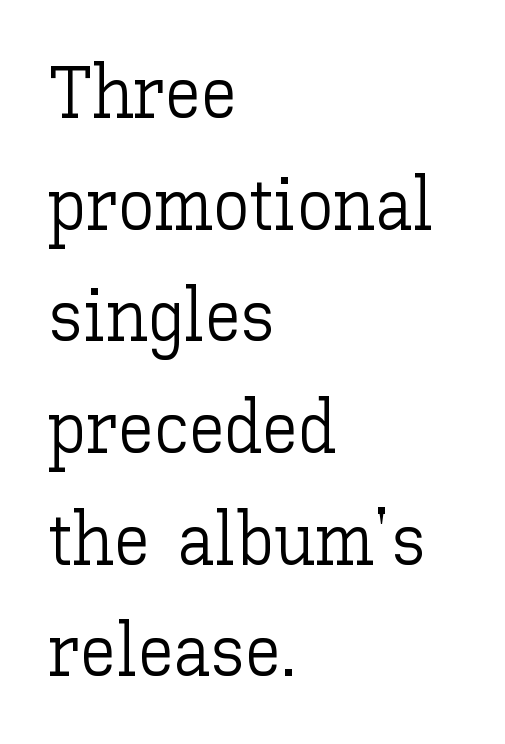
Q: Is the text bold? A: No.
Q: Is the text italic (slanted)? A: No, it is upright.
Q: Is the text underlined? A: No.
Q: How is the paragraph aligned? A: Left-aligned.
Q: Is the spacing between letters normal or unusually wide? A: Normal.
Q: Is the spacing between lines tight, normal or loose? A: Normal.
Q: Width (condensed, normal, or wide)? A: Normal.
Q: Stroke contrast? A: Low.
Q: x-height? A: Medium.
Q: Monospaced? A: No.
